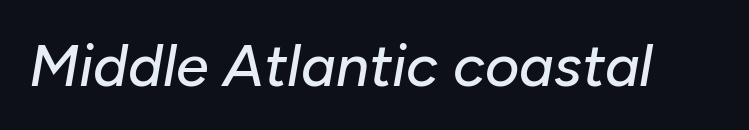
Q: Is the text italic (slanted)? A: Yes, it leans right by about 10 degrees.
Q: Is the text underlined? A: No.
Q: Is the spacing between letters normal or unusually wide? A: Normal.
Q: Width (condensed, normal, or wide)? A: Normal.
Q: Stroke contrast? A: Low.
Q: x-height? A: Medium.
Q: Monospaced? A: No.
